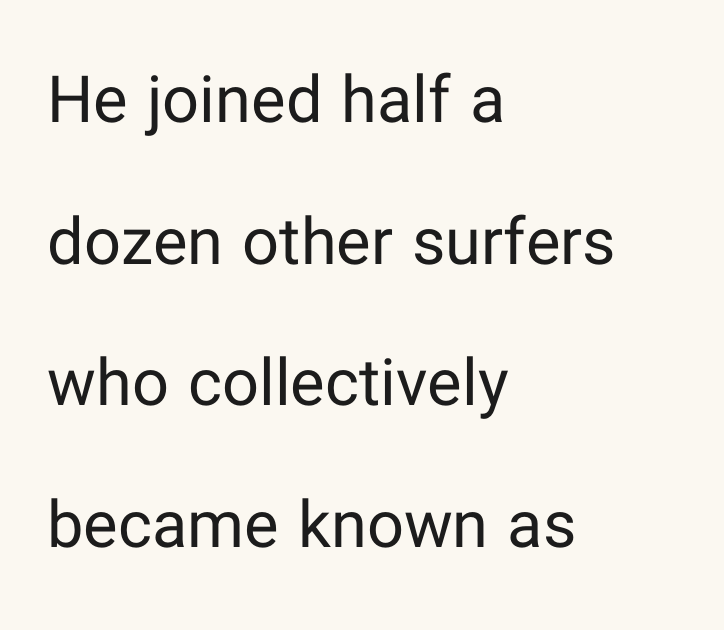
Q: Is the text bold? A: No.
Q: Is the text italic (slanted)? A: No, it is upright.
Q: Is the typeface a serif or a sans-serif typeface? A: Sans-serif.
Q: Is the text underlined? A: No.
Q: How is the paragraph aligned? A: Left-aligned.
Q: Is the spacing between letters normal or unusually wide? A: Normal.
Q: Is the spacing between lines tight, normal or loose? A: Loose.
Q: Width (condensed, normal, or wide)? A: Normal.
Q: Stroke contrast? A: Low.
Q: x-height? A: Medium.
Q: Monospaced? A: No.
